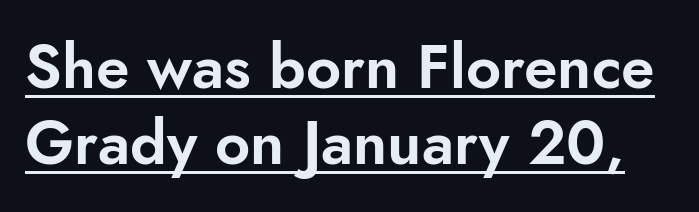
Is this a fixed-width face? No — the glyphs have proportional, varying widths. Serifs: no, the terminals of the letterforms are clean. The face used here is rendered with its standard letterfit. Ordinary non-slanted type is in use. How would I describe the line gaps? Plain and ordinary. This sample carries an underscore along the baseline area.
